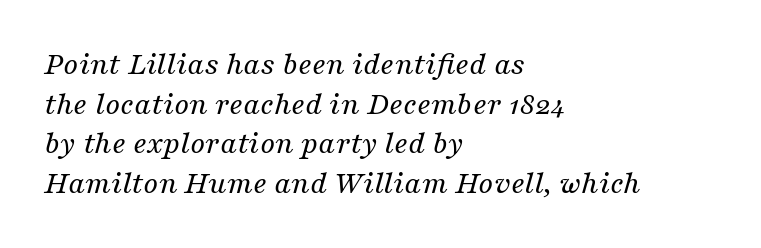
Classification — serif. A clean baseline with only descenders dipping below it. Compared with ordinary roman type, these characters are visibly tilted. In terms of letterspacing, this is plain default setting. This sample has the flowing, uneven cadence of proportional lettering.
